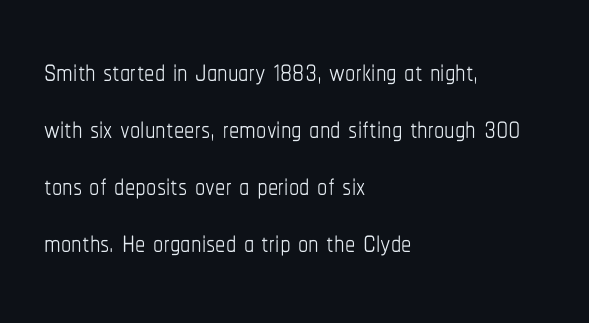
The image shows 41 px thin, condensed type, upright; set left-aligned, normal line spacing (1.39x), normal letter spacing, not underlined; low stroke contrast and a medium x-height.
